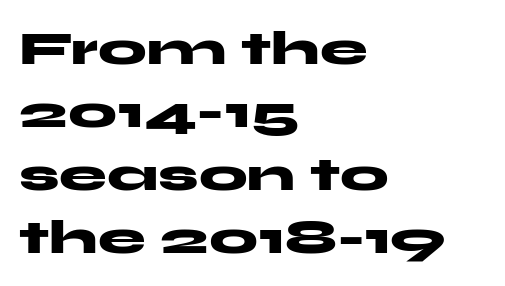
A typesetter would label this face a sans. Reading down the block, your eye returns to a fixed left position each line. Chunky letters — that's bold for sure. Leading: standard. Words appear dense and cohesive because spacing is normal. This rendering features lettering with no underline.
